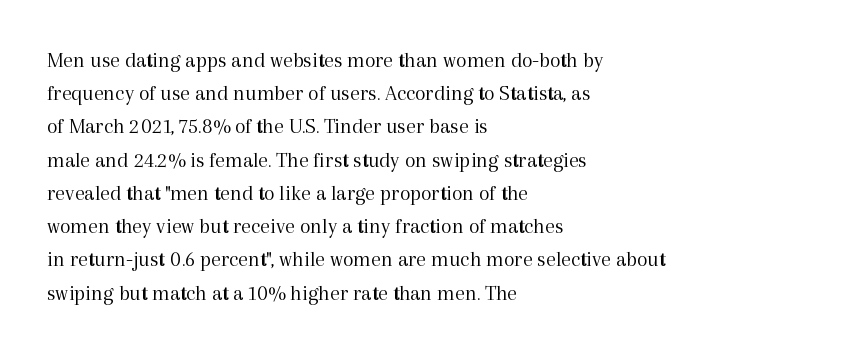
{"italic": "no", "bold": "no", "underline": "no", "align": "left", "line_spacing": "normal", "line_spacing_ratio": 1.51, "letter_spacing": "normal", "letter_spacing_em": 0.0, "glyph_px": 22}
